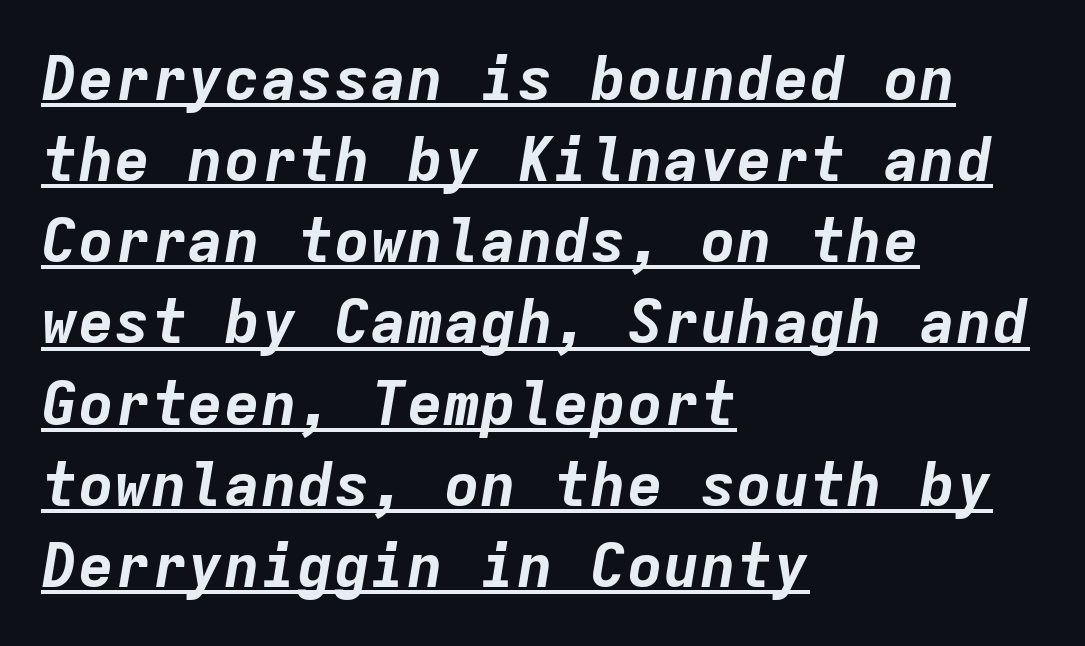
The image shows 61 px bold type, italic (leaning right), monospaced; set left-aligned, normal line spacing (1.33x), normal letter spacing, underlined; low stroke contrast and a medium x-height.
